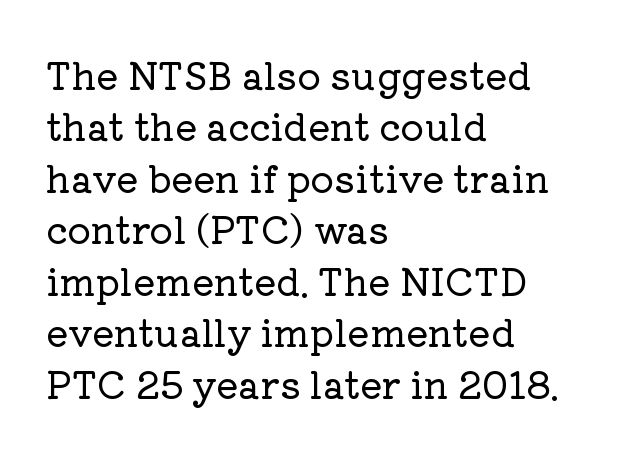
{"serif": "yes", "italic": "no", "width": "normal", "stroke_contrast": "low", "x_height": "medium", "monospaced": "no", "underline": "no", "align": "left", "line_spacing": "normal", "line_spacing_ratio": 1.39, "letter_spacing": "normal", "letter_spacing_em": 0.0, "glyph_px": 37}
